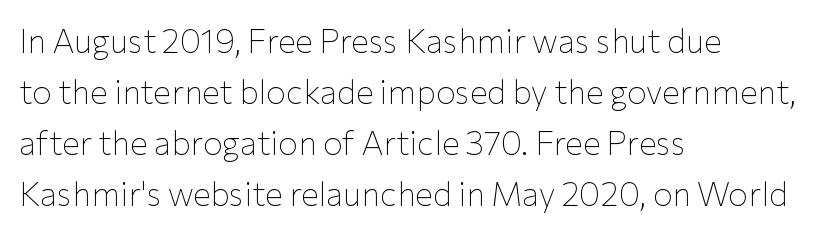
Looks like regular typesetting: each glyph gets only the width it needs. The type family on display is of the sans-serif kind. The paragraph shown leans on its left margin. Is the stroke heavy? The answer is a plain regular-or-lighter.
